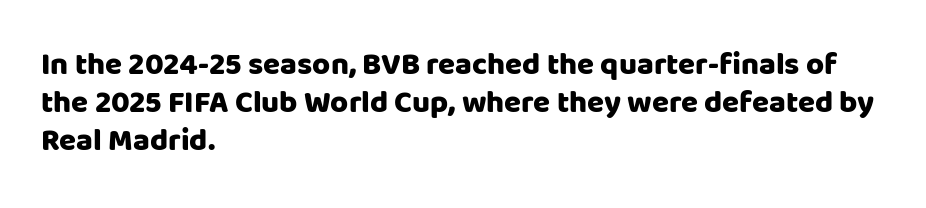
The image shows 31 px heavy sans-serif type, upright; set left-aligned, line spacing 1.23x, normal letter spacing, not underlined; low stroke contrast and a large x-height.
